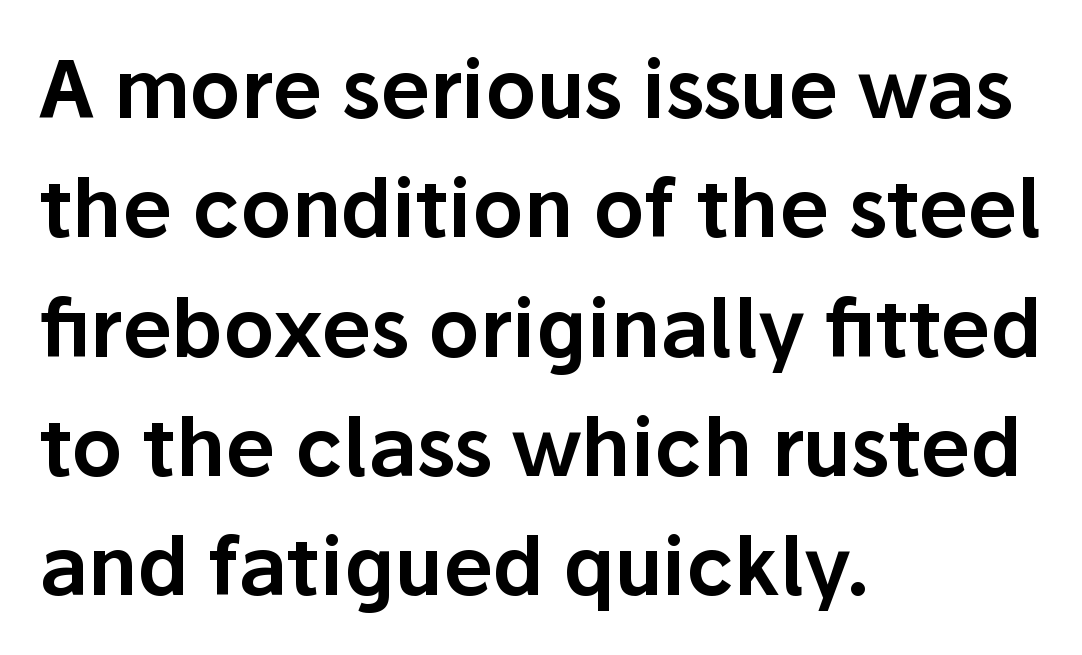
{"serif": "no", "italic": "no", "width": "normal", "stroke_contrast": "low", "x_height": "medium", "monospaced": "no", "underline": "no", "align": "left", "line_spacing": "normal", "line_spacing_ratio": 1.51, "letter_spacing": "normal", "letter_spacing_em": 0.0, "glyph_px": 79}
